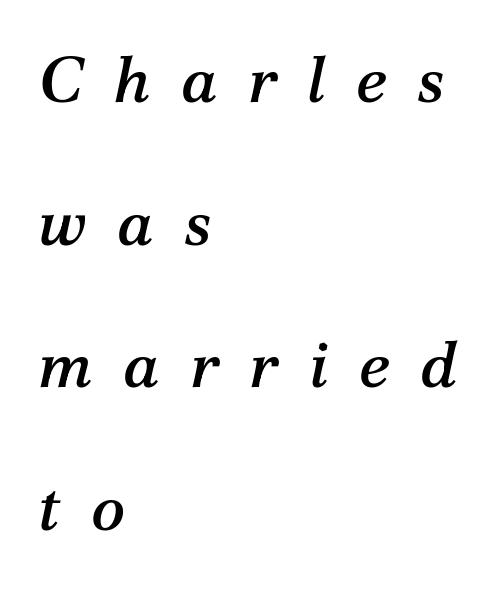
{"serif": "yes", "italic": "yes", "lean": "right", "slant_degrees": 12, "width": "normal", "stroke_contrast": "medium", "x_height": "medium", "monospaced": "no", "underline": "no", "align": "left", "line_spacing": "loose", "line_spacing_ratio": 2.23, "letter_spacing": "wide", "letter_spacing_em": 0.48, "glyph_px": 64}
